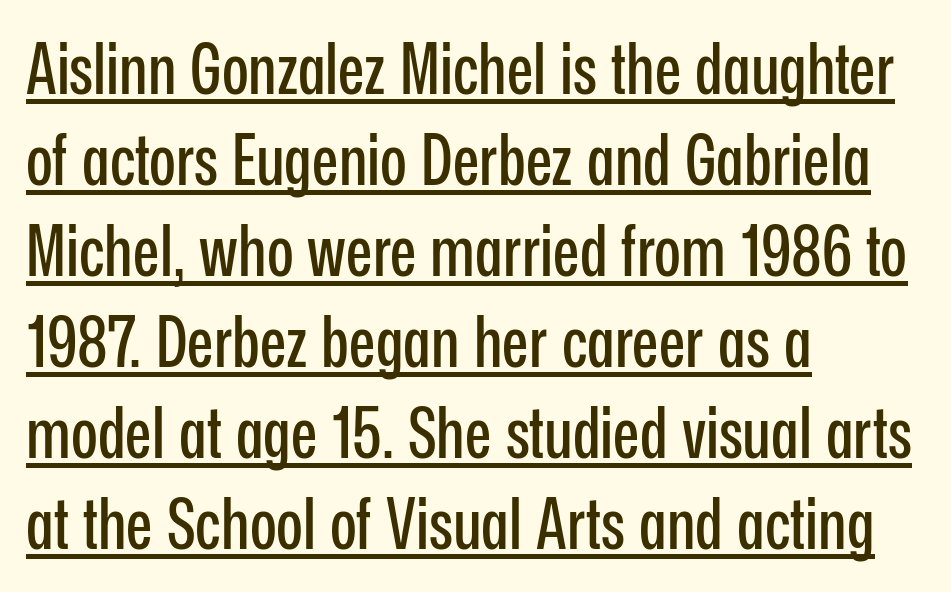
The image shows 70 px condensed sans-serif type, upright; set left-aligned, normal line spacing (1.3x), normal letter spacing, underlined; low stroke contrast and a medium x-height.
